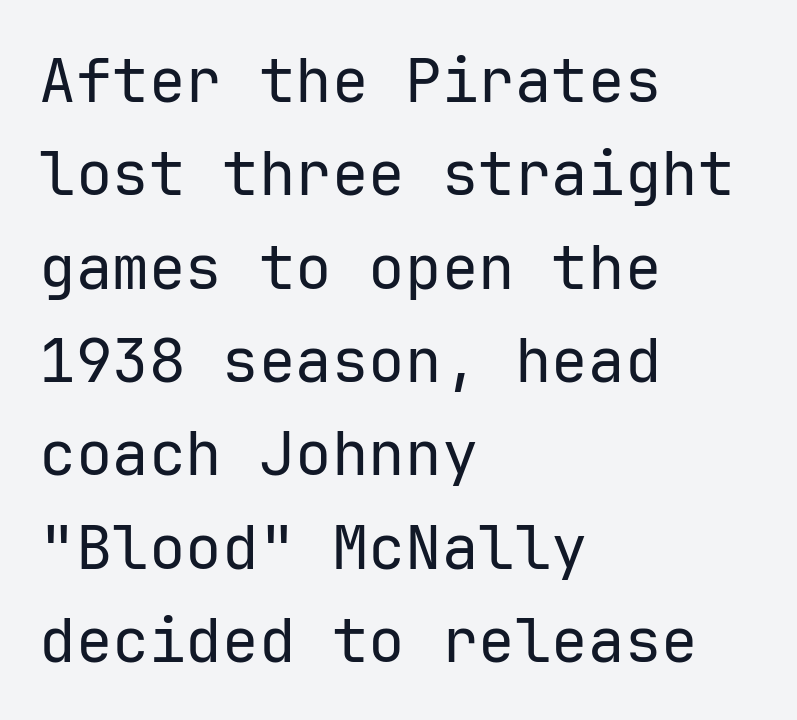
The characters display no serif detailing; their extremities are plain. Glance below the letters and you will spot only blank space. Stems here are at most as thick as an everyday book face. The ragged edge is on the right, which tells us the setting is flush left.
